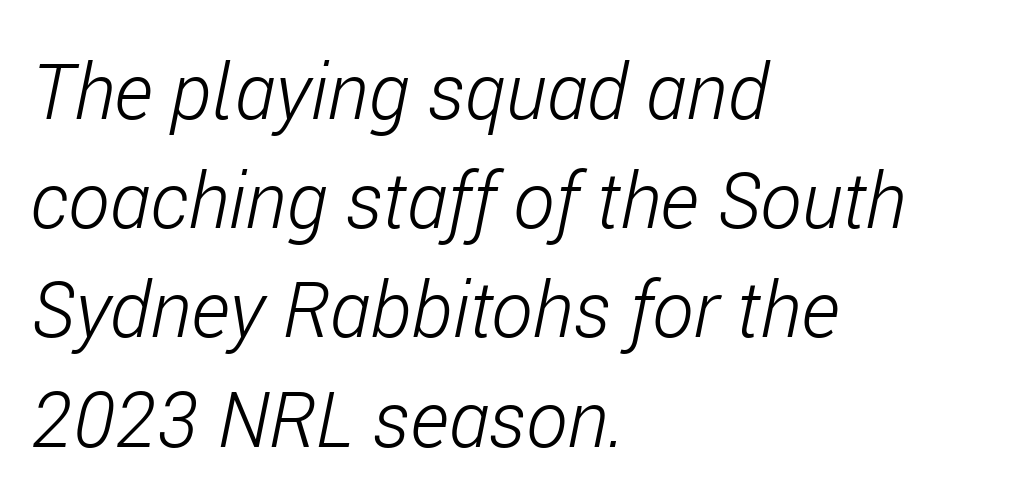
Q: Is the text bold? A: No.
Q: Is the text italic (slanted)? A: Yes, it leans right by about 11 degrees.
Q: Is the text underlined? A: No.
Q: How is the paragraph aligned? A: Left-aligned.
Q: Is the spacing between letters normal or unusually wide? A: Normal.
Q: Is the spacing between lines tight, normal or loose? A: Normal.
Q: Width (condensed, normal, or wide)? A: Condensed.
Q: Stroke contrast? A: Low.
Q: x-height? A: Medium.
Q: Monospaced? A: No.
